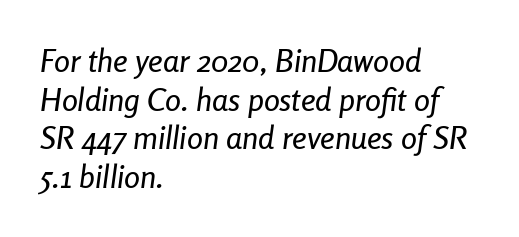
{"italic": "yes", "lean": "right", "slant_degrees": 8, "width": "condensed", "stroke_contrast": "low", "x_height": "medium", "monospaced": "no", "underline": "no", "align": "left", "line_spacing_ratio": 1.21, "letter_spacing": "normal", "letter_spacing_em": 0.0, "glyph_px": 32}
